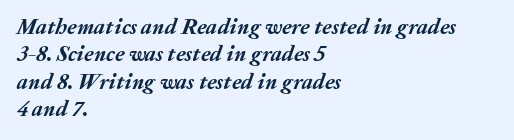
{"italic": "yes", "lean": "right", "slant_degrees": 20, "bold": "yes", "underline": "no", "align": "left", "line_spacing": "normal", "line_spacing_ratio": 1.25, "letter_spacing": "normal", "letter_spacing_em": 0.0, "glyph_px": 22}
